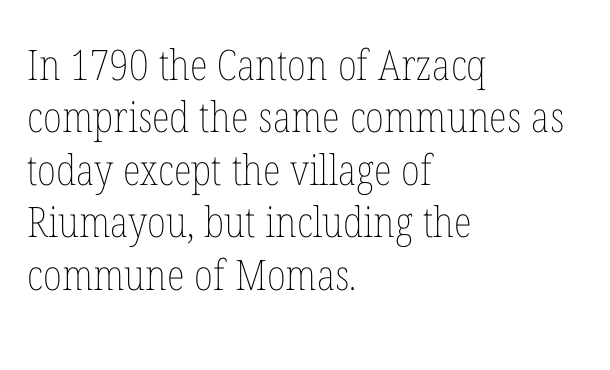
The image shows 42 px thin, condensed type, upright; set left-aligned, normal line spacing (1.25x), normal letter spacing, not underlined; low stroke contrast and a medium x-height.
